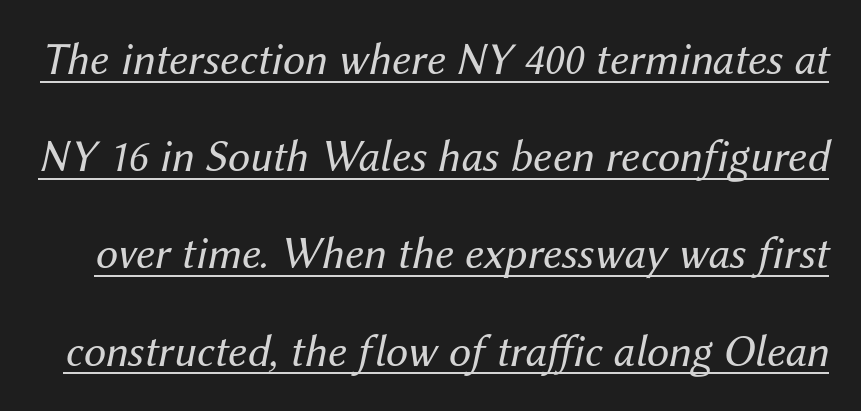
The image shows 45 px regular-weight type, italic (leaning right); set loose line spacing (2.16x), normal letter spacing, underlined; medium stroke contrast and a medium x-height.
